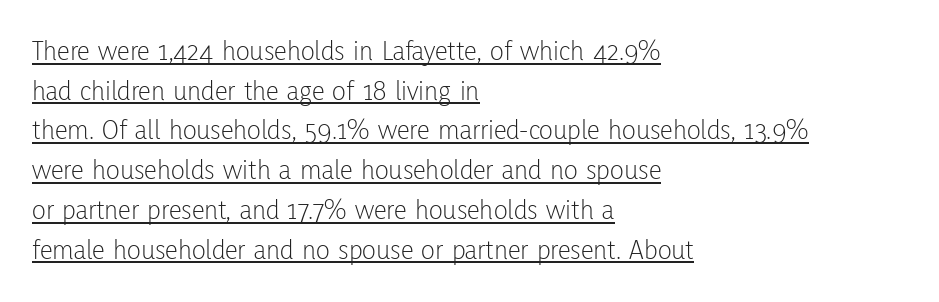
The image shows 29 px light, condensed sans-serif type, upright; set left-aligned, normal line spacing (1.37x), normal letter spacing, underlined; low stroke contrast and a medium x-height.
